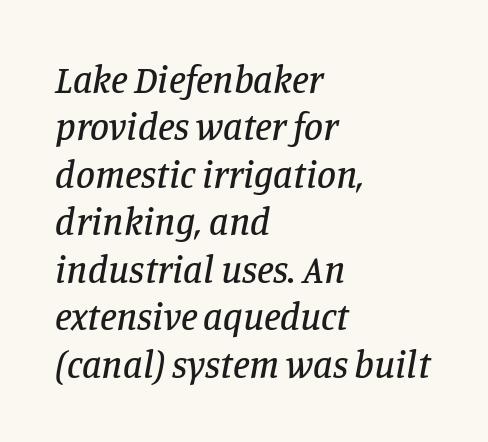
The image shows 38 px serif type, italic (leaning right); set left-aligned, normal line spacing (1.25x), normal letter spacing, not underlined; low stroke contrast and a large x-height.
